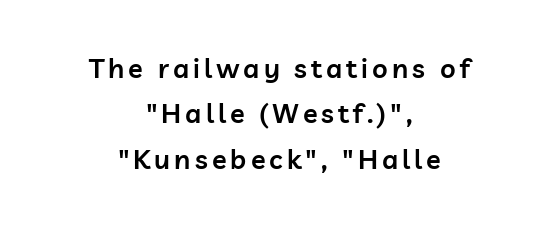
Q: Is the text bold? A: Semi-bold.
Q: Is the text italic (slanted)? A: No, it is upright.
Q: Is the text underlined? A: No.
Q: How is the paragraph aligned? A: Centered.
Q: Is the spacing between lines tight, normal or loose? A: Normal.
